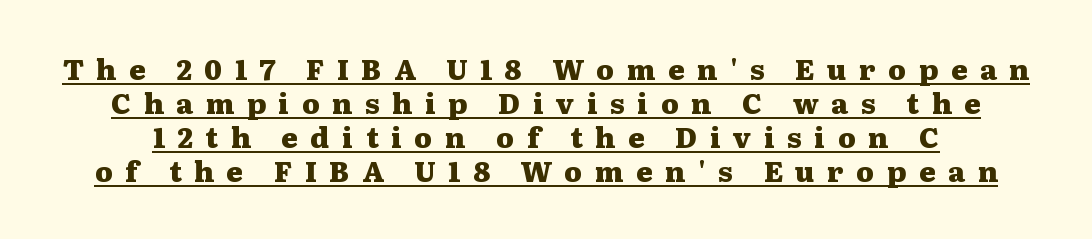
The image shows 28 px heavy, wide serif type, upright; set line spacing 1.22x, unusually wide letter spacing (+0.45 em), underlined; medium stroke contrast and a medium x-height.
